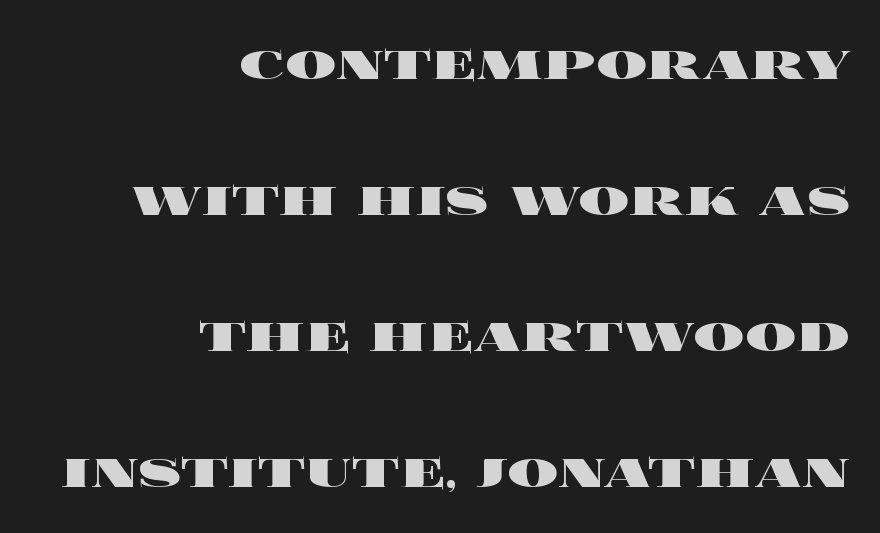
{"italic": "no", "bold": "yes", "weight": "heavy", "width": "wide", "x_height": "large", "monospaced": "no", "underline": "no", "align": "right", "line_spacing": "loose", "line_spacing_ratio": 2.16, "letter_spacing": "normal", "letter_spacing_em": 0.0, "glyph_px": 63}
